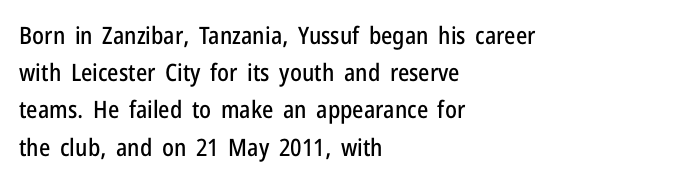
Interline gaps are of average width in this sample. The letters stand upright; this is a roman face. The face used here is rendered with its standard letterfit. Leftover space on each line is placed entirely after the last word. Beneath every word, the page is bare.
